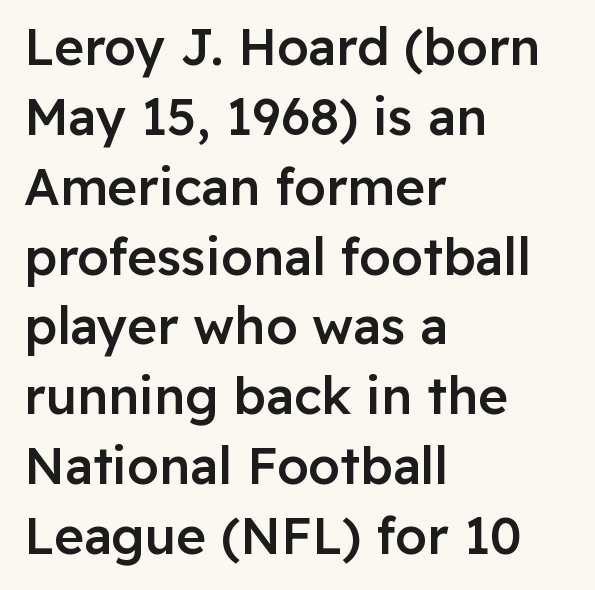
{"serif": "no", "italic": "no", "bold": "semi", "weight": "semibold", "width": "normal", "stroke_contrast": "low", "x_height": "medium", "monospaced": "no", "underline": "no", "align": "left", "line_spacing": "normal", "line_spacing_ratio": 1.37, "letter_spacing": "normal", "letter_spacing_em": 0.0, "glyph_px": 51}
